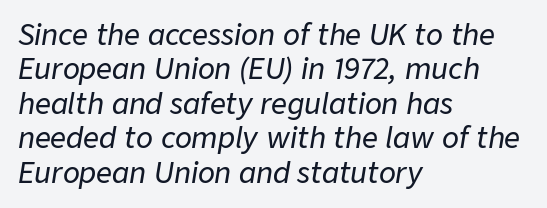
The image shows 28 px text type, italic (leaning right); set left-aligned, line spacing 1.23x, normal letter spacing, not underlined; low stroke contrast and a medium x-height.
